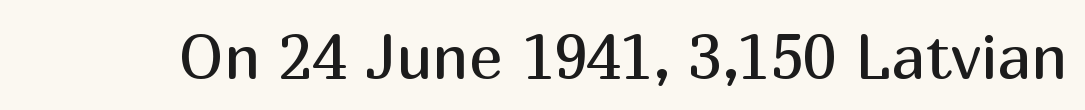
{"serif": "no", "italic": "no", "bold": "no", "weight": "regular", "width": "normal", "stroke_contrast": "medium", "x_height": "medium", "monospaced": "no", "underline": "no", "letter_spacing": "normal", "letter_spacing_em": 0.0, "glyph_px": 63}
